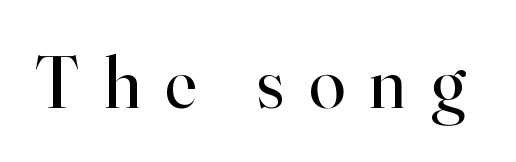
{"serif": "yes", "italic": "no", "bold": "no", "weight": "regular", "width": "normal", "stroke_contrast": "high", "x_height": "small", "monospaced": "no", "underline": "no", "letter_spacing": "wide", "letter_spacing_em": 0.33, "glyph_px": 74}
